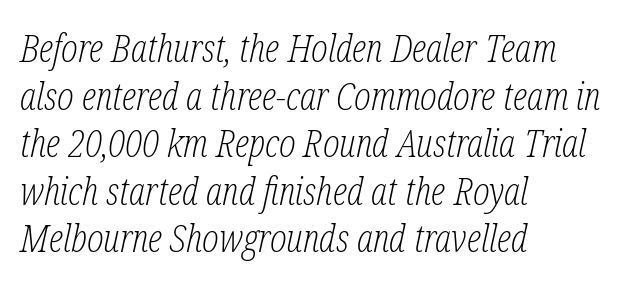
The image shows 39 px light, condensed serif type, italic (leaning right); set left-aligned, line spacing 1.22x, normal letter spacing, not underlined; low stroke contrast and a medium x-height.
